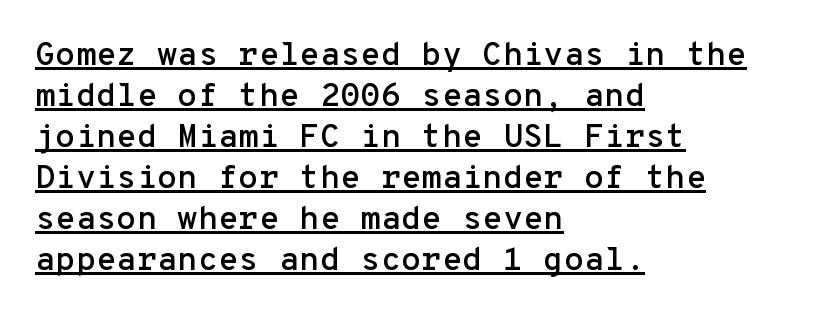
{"serif": "no", "italic": "no", "width": "normal", "stroke_contrast": "low", "x_height": "medium", "monospaced": "yes", "underline": "yes", "align": "left", "line_spacing_ratio": 1.24, "letter_spacing": "normal", "letter_spacing_em": 0.0, "glyph_px": 33}
